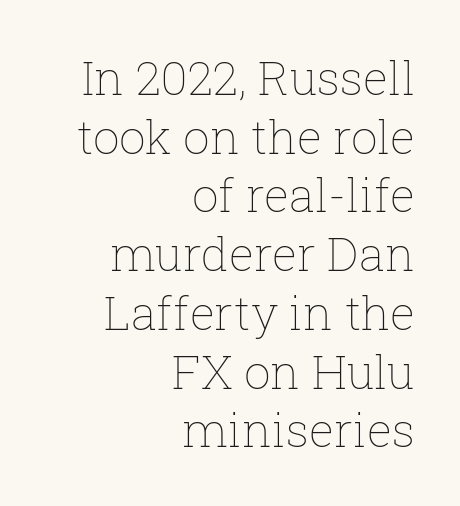
The image shows 47 px thin type, upright; set right-aligned, normal line spacing (1.25x), normal letter spacing, not underlined; low stroke contrast and a medium x-height.
